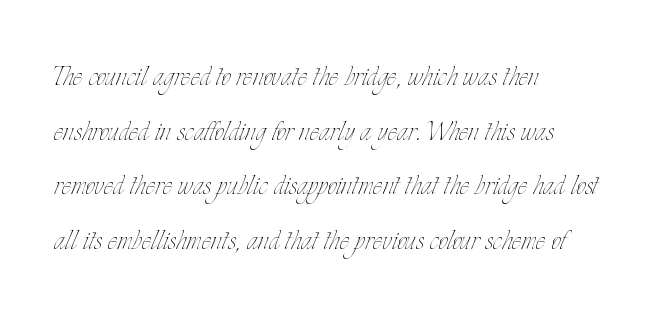
Letters have the restrained weight of plain body copy at most. This sample keeps an unexceptional amount of space between lines. Casual observation: everything's shoved over to the left. A clean baseline with only descenders dipping below it.
